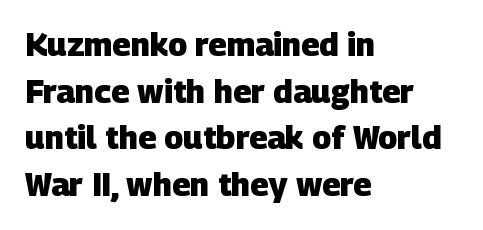
The rows are spaced the way most documents space them. All the whitespace from short lines collects on the right. The passage shown has conventional tracking throughout. A clean baseline with only descenders dipping below it. The letters advance in unequal steps, a hallmark of proportional type.
